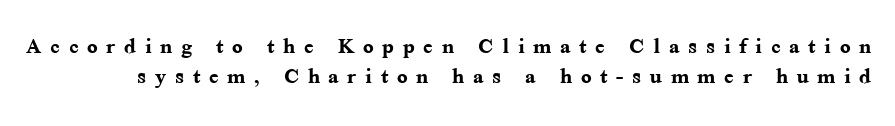
Q: Is the text bold? A: Yes.
Q: Is the text italic (slanted)? A: No, it is upright.
Q: Is the typeface a serif or a sans-serif typeface? A: Serif.
Q: Is the text underlined? A: No.
Q: Is the spacing between letters normal or unusually wide? A: Unusually wide.
Q: Is the spacing between lines tight, normal or loose? A: Tight.
Q: Width (condensed, normal, or wide)? A: Normal.
Q: Stroke contrast? A: Medium.
Q: x-height? A: Medium.
Q: Monospaced? A: No.
